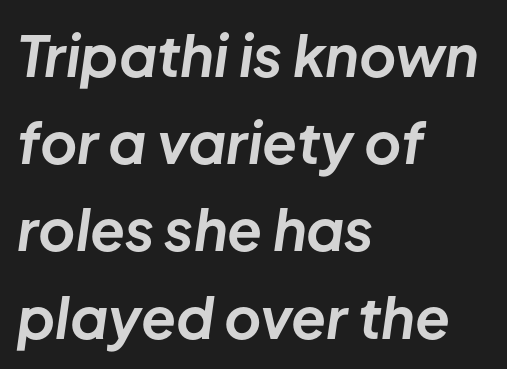
Does the leading feel generous? No, just average. Slanted lettering throughout. Descender tails drop into unmarked territory. The gaps between neighbouring characters are ordinary and unremarkable. Looks like regular typesetting: each glyph gets only the width it needs. This rendering uses left alignment, leaving the right contour irregular.
